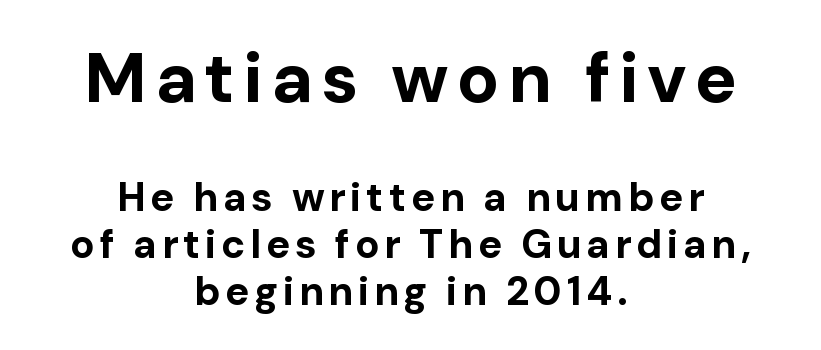
Think of a printed novel: that variable character pitch is what you see here. This sample uses a sans-serif face. Letters rest on an invisible, unmarked baseline. Style check: upright.
